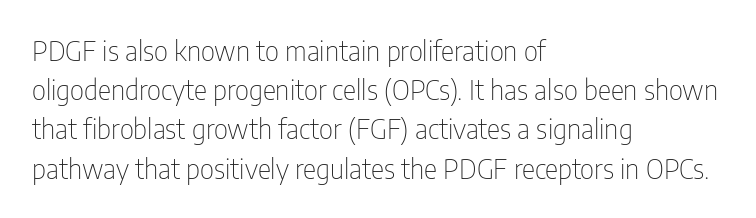
The image shows 28 px thin, condensed sans-serif type, upright; set left-aligned, normal line spacing (1.4x), normal letter spacing, not underlined; low stroke contrast and a medium x-height.
